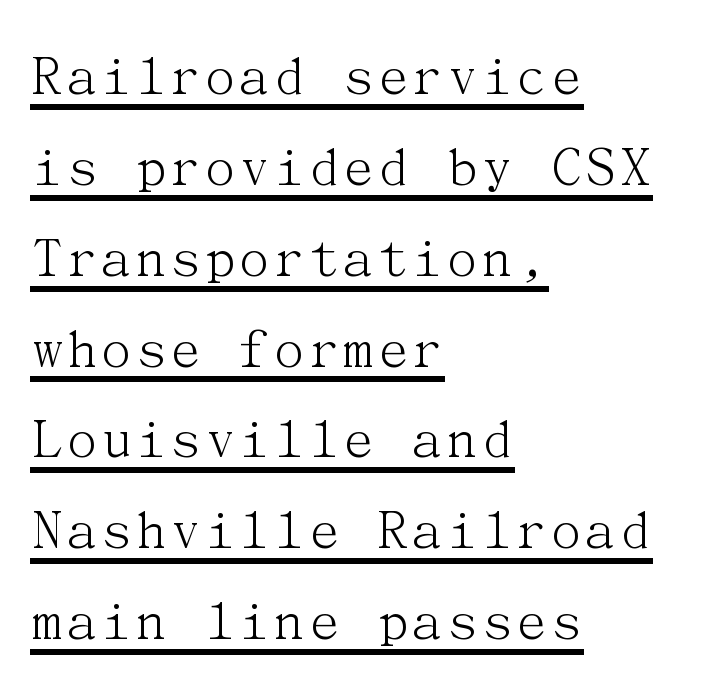
{"serif": "yes", "italic": "no", "bold": "no", "weight": "light", "width": "normal", "stroke_contrast": "medium", "x_height": "medium", "underline": "yes", "align": "left", "line_spacing": "normal", "line_spacing_ratio": 1.54, "letter_spacing": "normal", "letter_spacing_em": 0.0, "glyph_px": 59}
